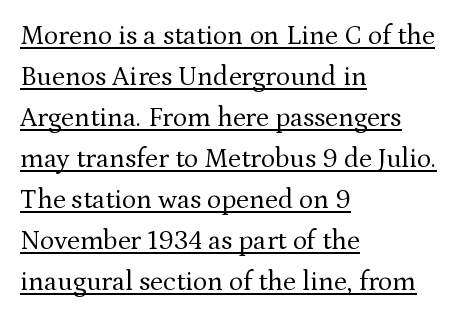
{"italic": "no", "bold": "no", "underline": "yes", "align": "left", "line_spacing": "normal", "line_spacing_ratio": 1.52, "letter_spacing": "normal", "letter_spacing_em": 0.0, "glyph_px": 27}
